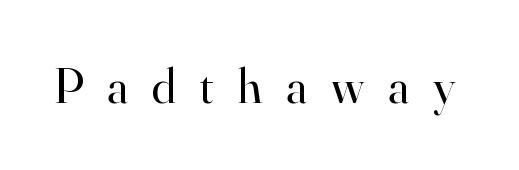
Q: Is the text bold? A: No.
Q: Is the text italic (slanted)? A: No, it is upright.
Q: Is the typeface a serif or a sans-serif typeface? A: Serif.
Q: Is the text underlined? A: No.
Q: Is the spacing between letters normal or unusually wide? A: Unusually wide.
Q: Width (condensed, normal, or wide)? A: Normal.
Q: Stroke contrast? A: High.
Q: x-height? A: Small.
Q: Monospaced? A: No.
